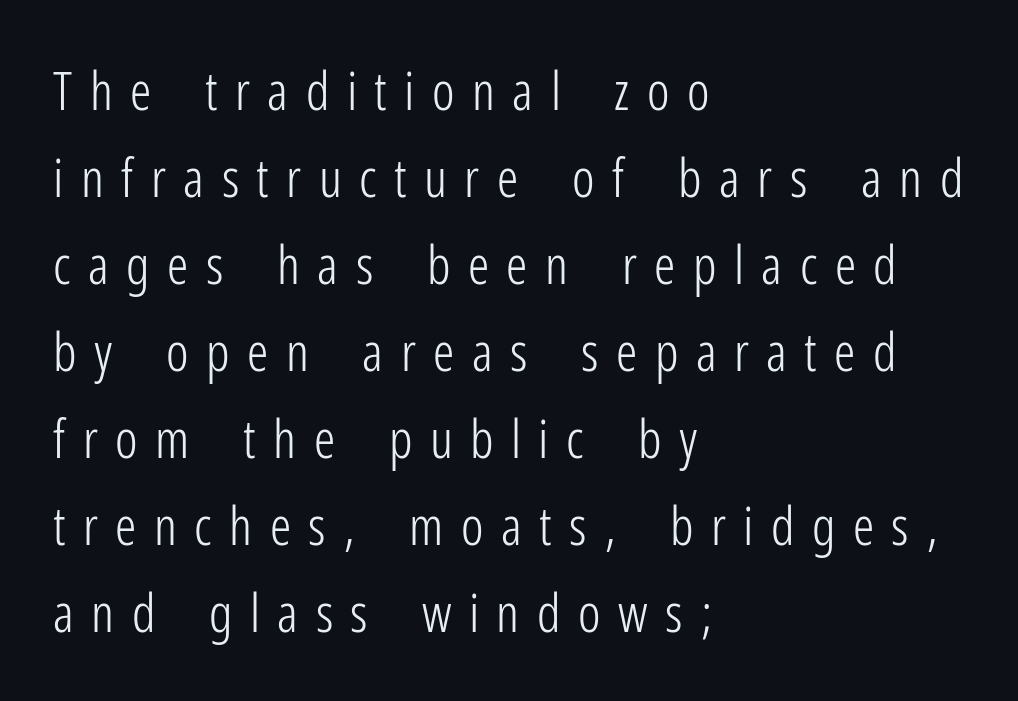
No chunkiness to these letters — they're not bold. The typesetter chose a ragged-right arrangement here. Each row of text sits above clean, open space. If you measured baseline to baseline, you'd find a middling distance. What stands out about the letter spacing? Its width — letters are far apart.
